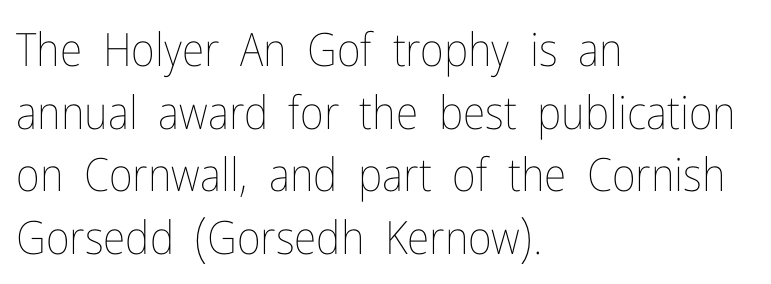
{"italic": "no", "bold": "no", "weight": "thin", "width": "condensed", "stroke_contrast": "low", "x_height": "medium", "monospaced": "no", "underline": "no", "align": "left", "line_spacing": "normal", "line_spacing_ratio": 1.36, "letter_spacing": "normal", "letter_spacing_em": 0.0, "glyph_px": 46}
